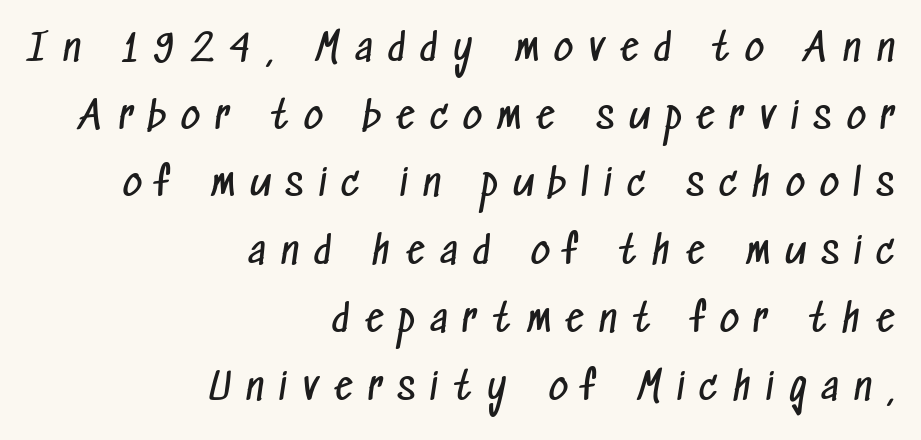
The image shows 37 px regular-weight, condensed sans-serif type; set right-aligned, line spacing 1.83x, unusually wide letter spacing (+0.42 em), not underlined; low stroke contrast and a medium x-height.
